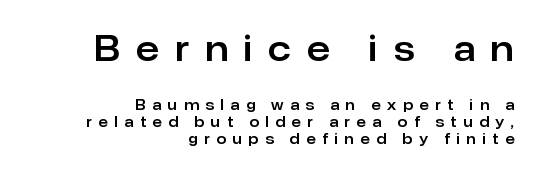
Q: Is the text italic (slanted)? A: No, it is upright.
Q: Is the typeface a serif or a sans-serif typeface? A: Sans-serif.
Q: Is the text underlined? A: No.
Q: How is the paragraph aligned? A: Right-aligned.
Q: Is the spacing between letters normal or unusually wide? A: Unusually wide.
Q: Which block of text is set in a larger size, the first (top) or the second (bottom)? A: The first (top) one.
Q: Width (condensed, normal, or wide)? A: Normal.
Q: Stroke contrast? A: Low.
Q: x-height? A: Medium.
Q: Monospaced? A: No.
